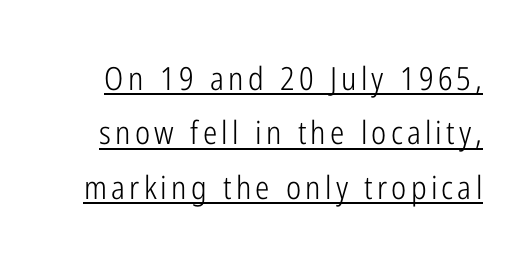
Q: Is the text bold? A: No.
Q: Is the text italic (slanted)? A: No, it is upright.
Q: Is the typeface a serif or a sans-serif typeface? A: Sans-serif.
Q: Is the text underlined? A: Yes.
Q: Is the spacing between lines tight, normal or loose? A: Normal.
Q: Width (condensed, normal, or wide)? A: Condensed.
Q: Stroke contrast? A: Low.
Q: x-height? A: Medium.
Q: Monospaced? A: No.
